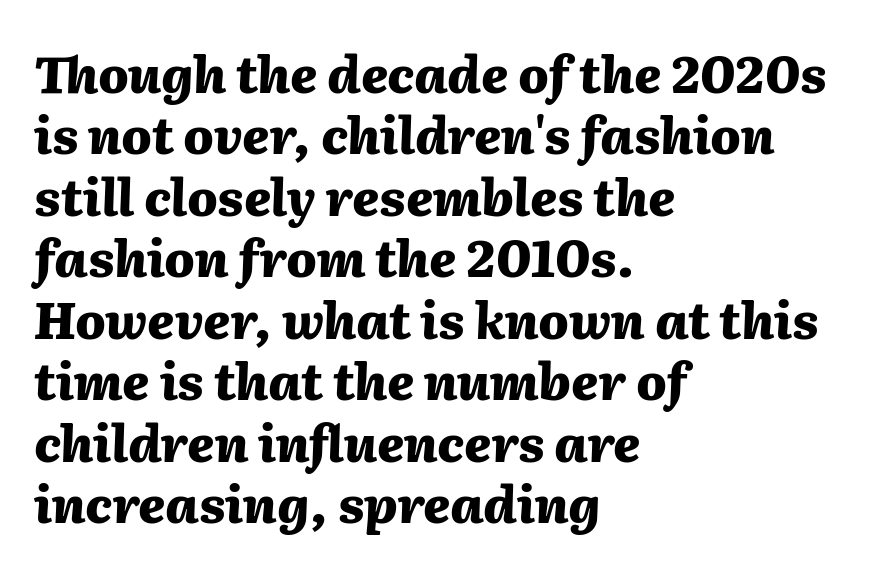
The image shows 50 px heavy type, italic (leaning right); set left-aligned, line spacing 1.23x, normal letter spacing, not underlined; medium stroke contrast and a medium x-height.
